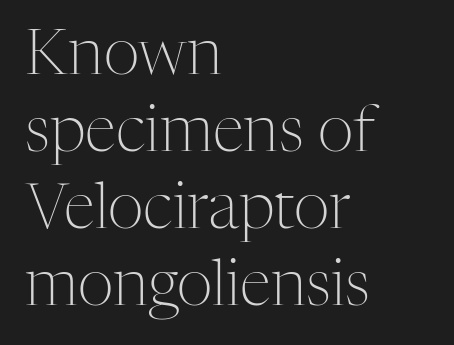
Q: Is the text bold? A: No.
Q: Is the text italic (slanted)? A: No, it is upright.
Q: Is the typeface a serif or a sans-serif typeface? A: Serif.
Q: Is the text underlined? A: No.
Q: How is the paragraph aligned? A: Left-aligned.
Q: Is the spacing between letters normal or unusually wide? A: Normal.
Q: Width (condensed, normal, or wide)? A: Normal.
Q: Stroke contrast? A: Medium.
Q: x-height? A: Medium.
Q: Monospaced? A: No.
